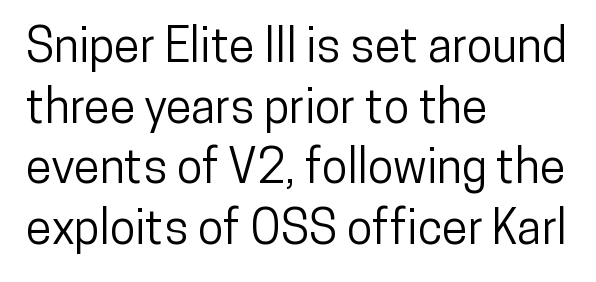
A classic flush-left, rag-right setting is used for this passage. Descenders hang freely into open space. Successive baselines arrive at the customary interval. The passage shown is typed in a proportional face where columns would drift. Font category for this specimen: sans-serif.
